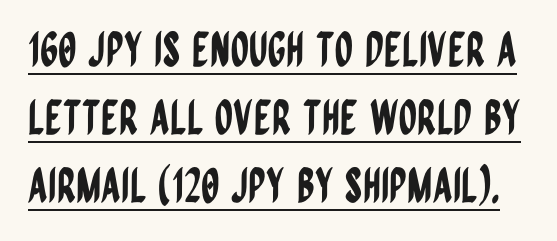
The rendering uses natural spacing where letterforms have individual widths. Underline: present. The letters stand upright; this is a roman face. Observe the absence of serifs on each vertical stroke in this sample. The rows are spaced the way most documents space them. The gaps between neighbouring characters are ordinary and unremarkable.
